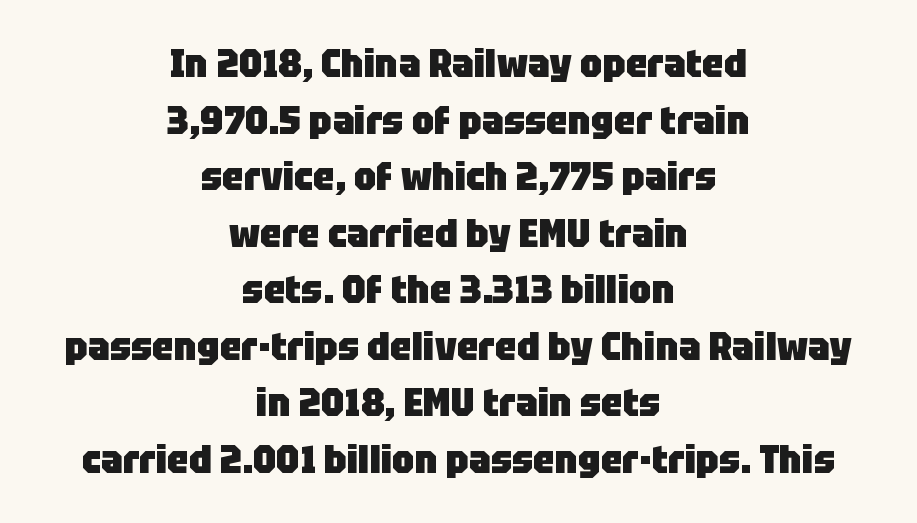
The image shows 39 px heavy sans-serif type, upright; set centered, normal line spacing (1.45x), normal letter spacing, not underlined; low stroke contrast and a large x-height.
